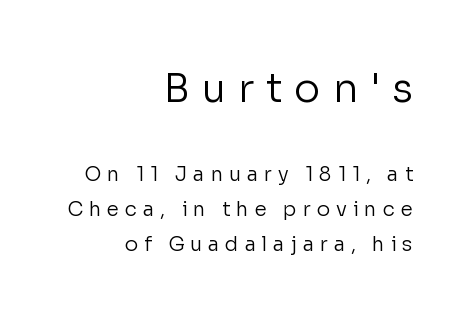
{"serif": "no", "italic": "no", "bold": "no", "weight": "regular", "width": "normal", "stroke_contrast": "low", "x_height": "medium", "monospaced": "no", "underline": "no", "align": "right", "line_spacing_ratio": 1.75, "letter_spacing": "wide", "letter_spacing_em": 0.29, "larger_block": "first", "size_ratio": 2.0, "glyph_px": 40}
